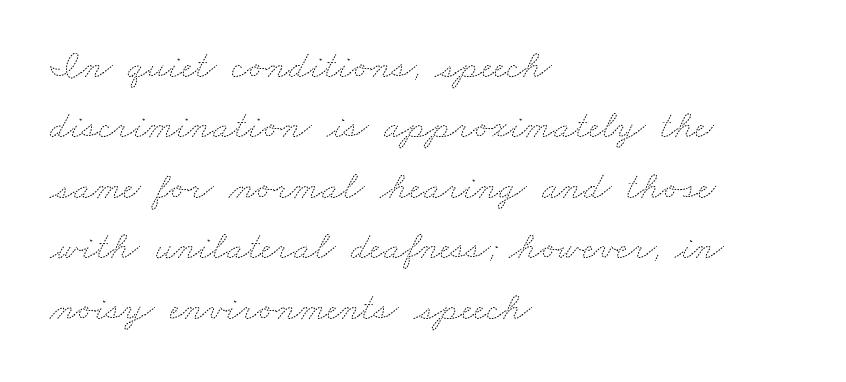
The image shows 39 px thin, wide type; set left-aligned, normal line spacing (1.55x), normal letter spacing, not underlined; medium stroke contrast and a small x-height.
